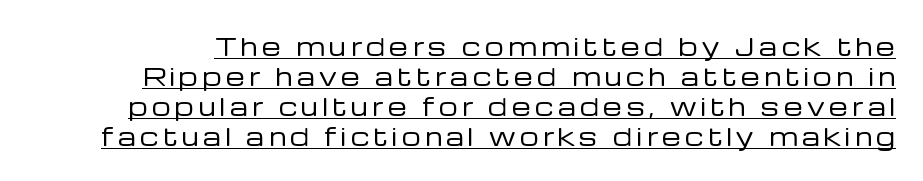
{"italic": "no", "bold": "no", "underline": "yes", "line_spacing": "normal", "line_spacing_ratio": 1.25, "glyph_px": 24}
